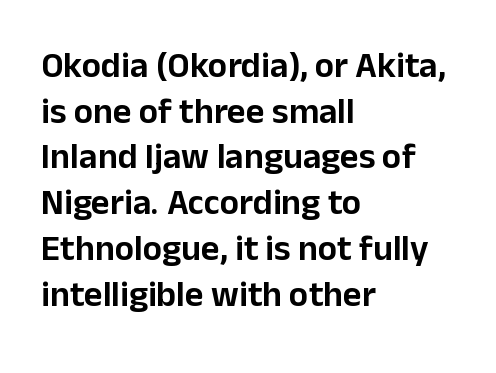
Q: Is the text italic (slanted)? A: No, it is upright.
Q: Is the typeface a serif or a sans-serif typeface? A: Sans-serif.
Q: Is the text underlined? A: No.
Q: How is the paragraph aligned? A: Left-aligned.
Q: Is the spacing between letters normal or unusually wide? A: Normal.
Q: Is the spacing between lines tight, normal or loose? A: Normal.
Q: Width (condensed, normal, or wide)? A: Normal.
Q: Stroke contrast? A: Low.
Q: x-height? A: Medium.
Q: Monospaced? A: No.
